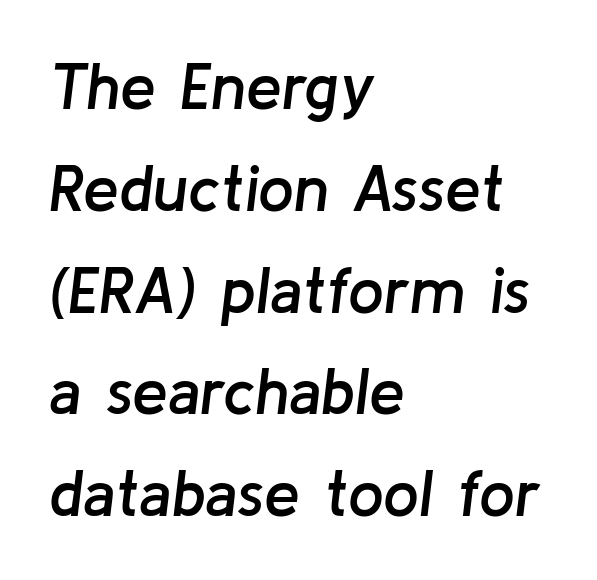
The image shows 64 px semibold type, italic (leaning right); set left-aligned, normal line spacing (1.59x), normal letter spacing, not underlined; low stroke contrast and a medium x-height.
